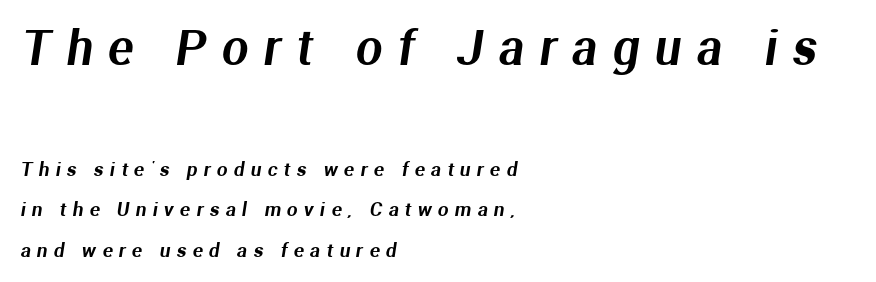
Q: Is the typeface a serif or a sans-serif typeface? A: Sans-serif.
Q: Is the text underlined? A: No.
Q: How is the paragraph aligned? A: Left-aligned.
Q: Is the spacing between letters normal or unusually wide? A: Unusually wide.
Q: Is the spacing between lines tight, normal or loose? A: Loose.
Q: Which block of text is set in a larger size, the first (top) or the second (bottom)? A: The first (top) one.
Q: Width (condensed, normal, or wide)? A: Normal.
Q: Stroke contrast? A: Medium.
Q: x-height? A: Medium.
Q: Monospaced? A: No.
